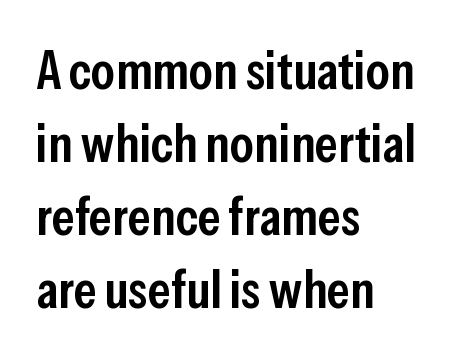
The image shows 54 px semibold, condensed sans-serif type, upright; set left-aligned, normal line spacing (1.35x), normal letter spacing, not underlined; low stroke contrast and a medium x-height.
